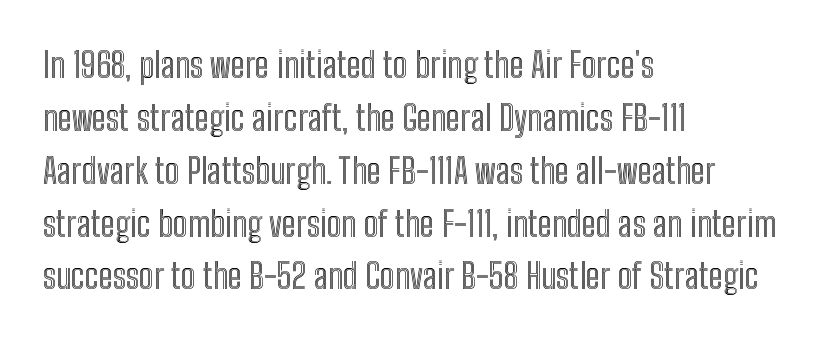
The image shows 35 px condensed type, upright; set left-aligned, normal line spacing (1.51x), normal letter spacing, not underlined; a medium x-height.
